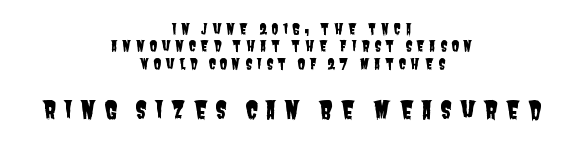
{"underline": "no", "align": "center", "line_spacing_ratio": 1.24, "letter_spacing": "wide", "letter_spacing_em": 0.3, "larger_block": "second", "size_ratio": 1.71, "glyph_px": 24}
